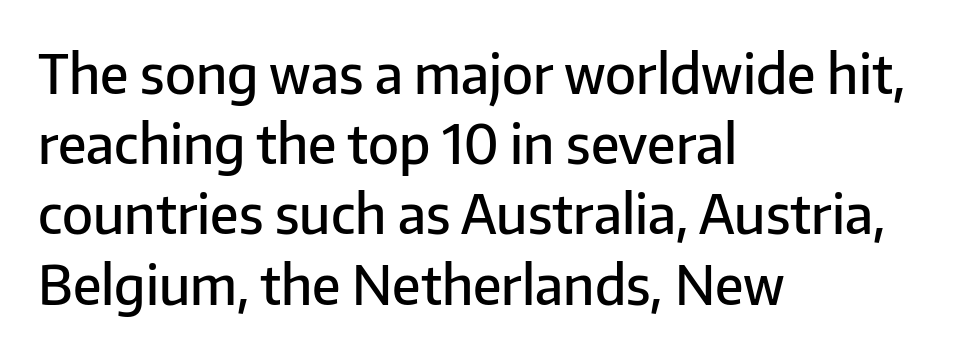
{"serif": "no", "italic": "no", "bold": "semi", "weight": "semibold", "width": "normal", "stroke_contrast": "low", "x_height": "medium", "monospaced": "no", "underline": "no", "align": "left", "line_spacing": "normal", "line_spacing_ratio": 1.3, "letter_spacing": "normal", "letter_spacing_em": 0.0, "glyph_px": 54}
